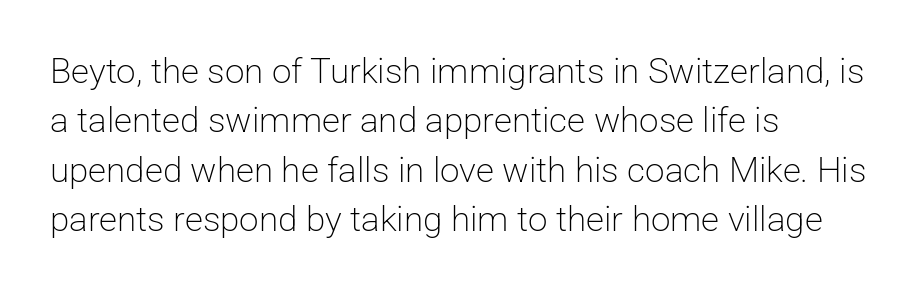
{"serif": "no", "italic": "no", "bold": "no", "weight": "light", "width": "normal", "stroke_contrast": "low", "x_height": "medium", "monospaced": "no", "underline": "no", "align": "left", "line_spacing": "normal", "line_spacing_ratio": 1.41, "letter_spacing": "normal", "letter_spacing_em": 0.0, "glyph_px": 35}
